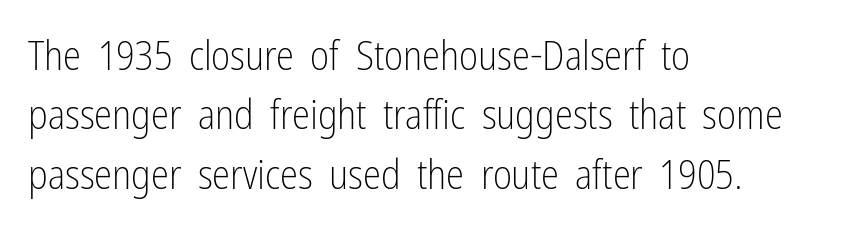
The image shows 41 px light, condensed sans-serif type, upright; set left-aligned, normal line spacing (1.45x), normal letter spacing, not underlined; low stroke contrast and a medium x-height.
